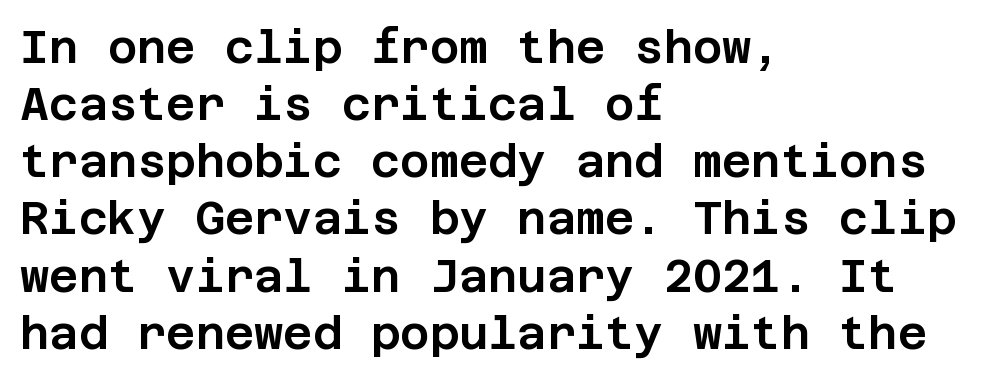
The image shows 45 px sans-serif type, upright; set left-aligned, normal line spacing (1.27x), normal letter spacing, not underlined; low stroke contrast and a large x-height.
